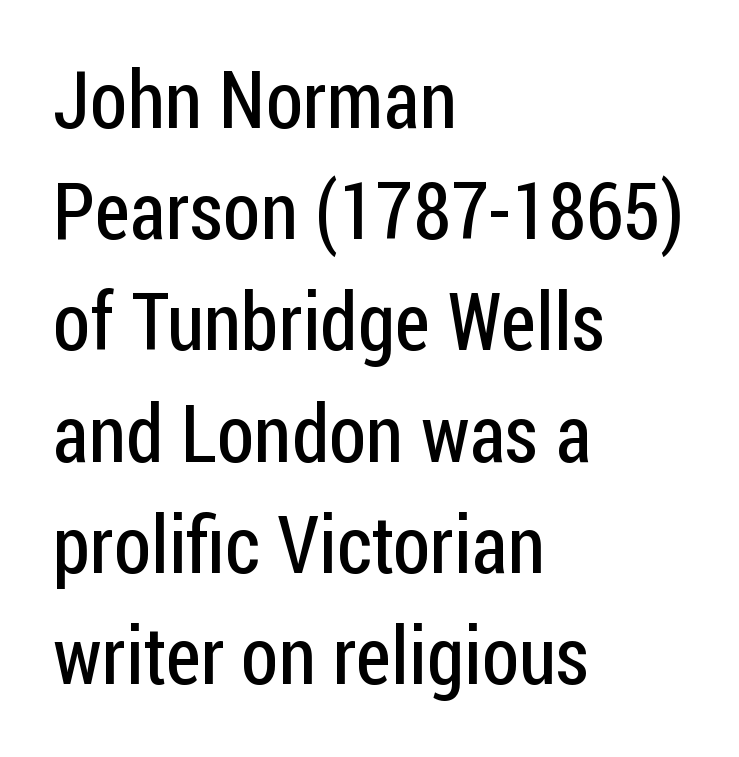
These lines are rendered in a variable-pitch font. Horizontal bands of white between lines are of average thickness. This is sans-serif lettering, the kind often seen on screens and signage. Posture: vertical.
